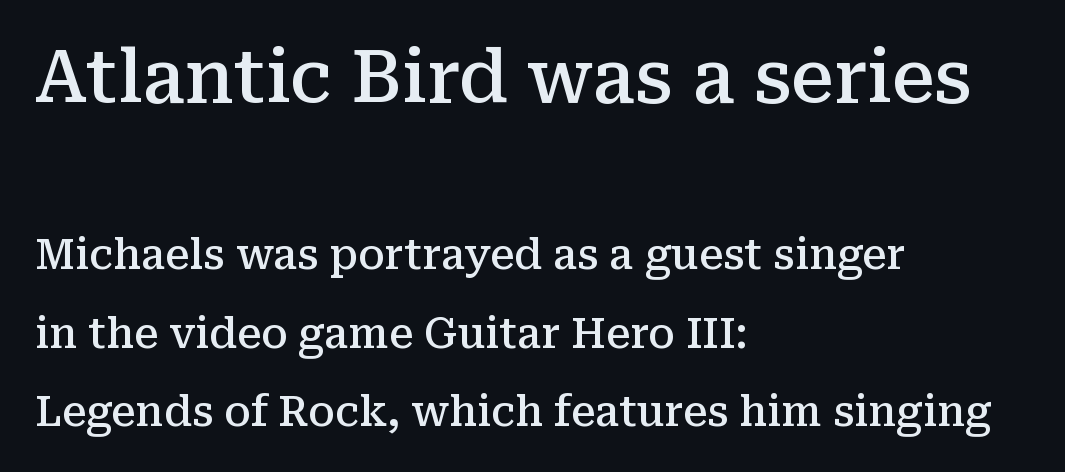
{"serif": "yes", "italic": "no", "bold": "semi", "weight": "semibold", "width": "normal", "stroke_contrast": "medium", "x_height": "medium", "monospaced": "no", "underline": "no", "align": "left", "line_spacing": "loose", "line_spacing_ratio": 1.92, "letter_spacing": "normal", "letter_spacing_em": 0.0, "larger_block": "first", "size_ratio": 1.76, "glyph_px": 72}
